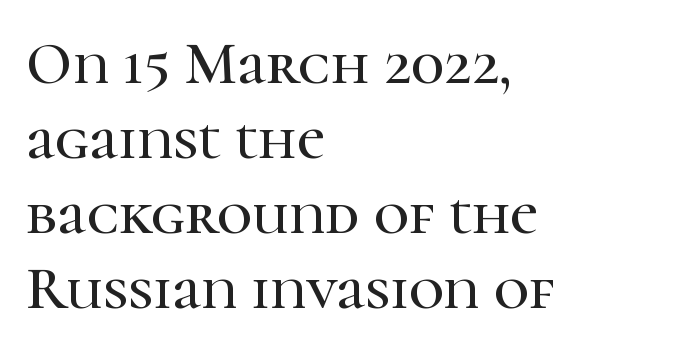
Varying glyph widths throughout — classic text-font behaviour. This rendering leaves character spacing at its baseline value. Notice how the stems are strictly vertical — no italics here. Line beginnings align vertically; line endings do not. The space beneath each line is pristine and unruled.
